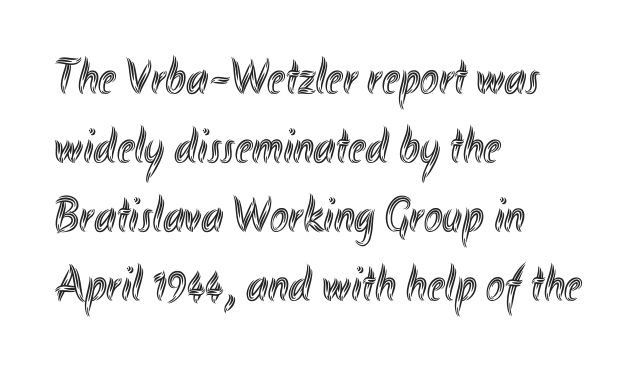
The image shows 50 px condensed type; set left-aligned, normal line spacing (1.38x), normal letter spacing, not underlined; a small x-height.
